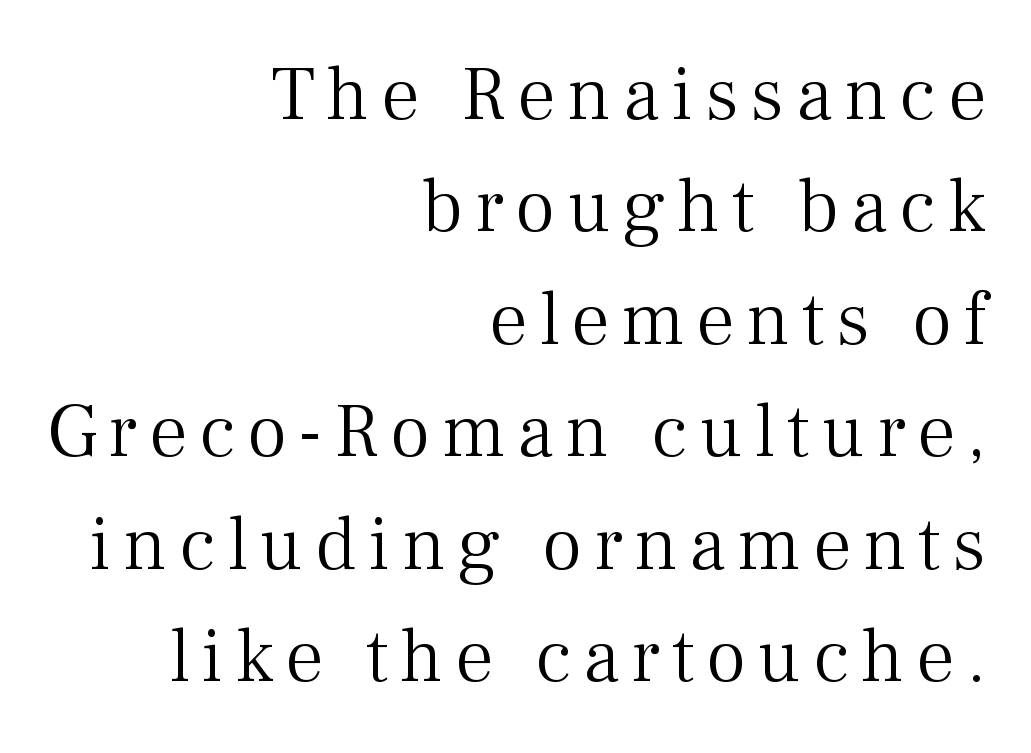
Heft: none added — not bold. The designer went with a serif here, giving each stem small feet. Varying glyph widths throughout — classic text-font behaviour. Only glyphs here, with clear space below each row. Casual observation: everything's shoved over to the right. A typesetter would mark this as roman, not italic.
